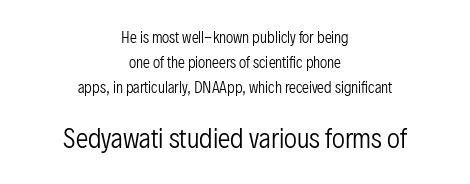
The image shows 25 px text type, upright; set centered, line spacing 1.77x, normal letter spacing, not underlined; the second (bottom) block is 1.79x larger.
